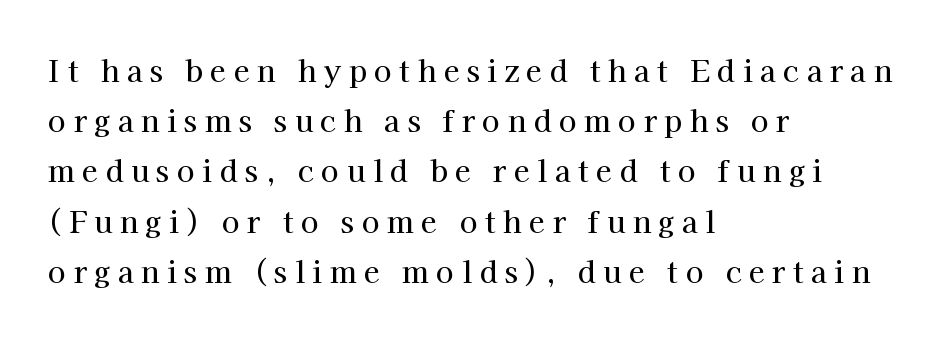
The text block is weighted toward the left margin, trailing off unevenly rightward. Tracking value appears strongly positive — letters spread wide. Examine the stroke ends and you'll spot serifs. The letters advance in unequal steps, a hallmark of proportional type. Nope, not italic — everything's standing straight. The gap between lines stays unmarked.
